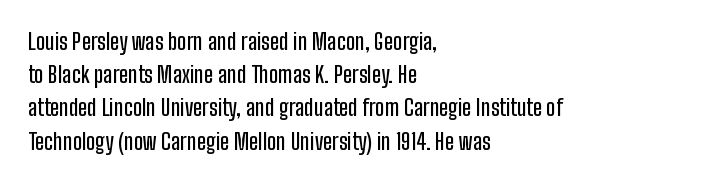
These lines keep a tight, regular rhythm from letter to letter. Vertical spacing — default. No word sits above an underline. The setting favours the left margin, as ordinary paragraphs usually do. The font's upright variant was chosen for this text.
